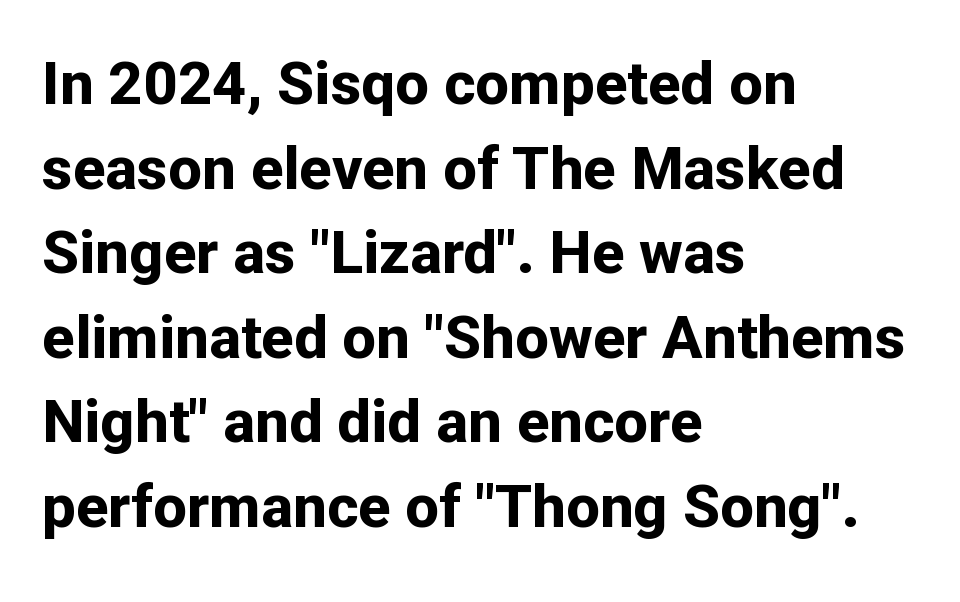
The image shows 60 px bold sans-serif type, upright; set left-aligned, normal line spacing (1.41x), normal letter spacing, not underlined; low stroke contrast and a medium x-height.
